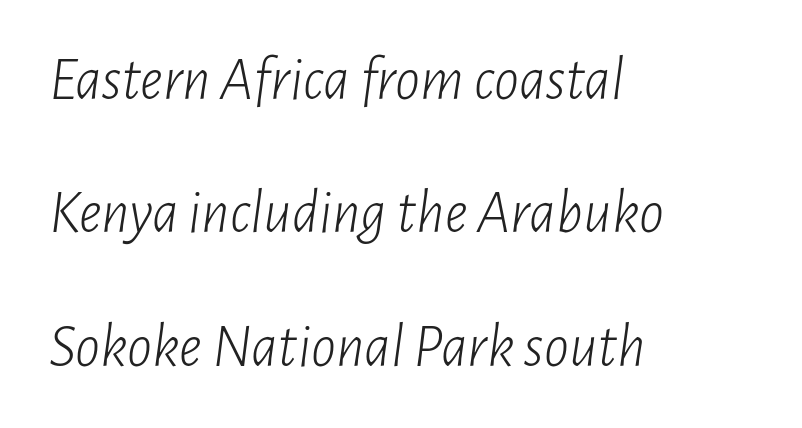
Q: Is the text bold? A: No.
Q: Is the text italic (slanted)? A: Yes, it leans right by about 7 degrees.
Q: Is the text underlined? A: No.
Q: How is the paragraph aligned? A: Left-aligned.
Q: Is the spacing between letters normal or unusually wide? A: Normal.
Q: Is the spacing between lines tight, normal or loose? A: Loose.
Q: Width (condensed, normal, or wide)? A: Condensed.
Q: Stroke contrast? A: Low.
Q: x-height? A: Medium.
Q: Monospaced? A: No.
